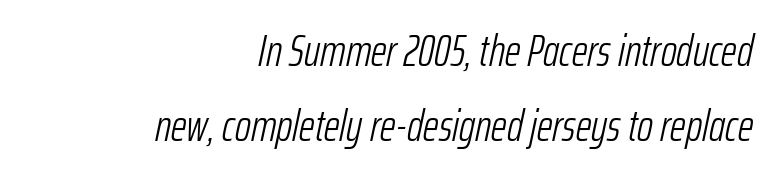
How are the letters spaced? Ordinarily, with no added tracking. Notice how the passage keeps a crisp vertical edge on the right only. Posture: slanted. Character widths vary here, with narrow letters taking less room than wide ones. Leading matches the norm, producing a regular column. The font sits on the lighter half of the weight spectrum, regular included.
